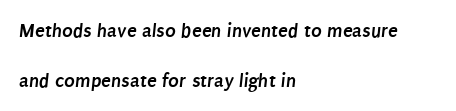
Q: Is the text bold? A: Yes.
Q: Is the text underlined? A: No.
Q: How is the paragraph aligned? A: Left-aligned.
Q: Is the spacing between letters normal or unusually wide? A: Normal.
Q: Is the spacing between lines tight, normal or loose? A: Loose.
